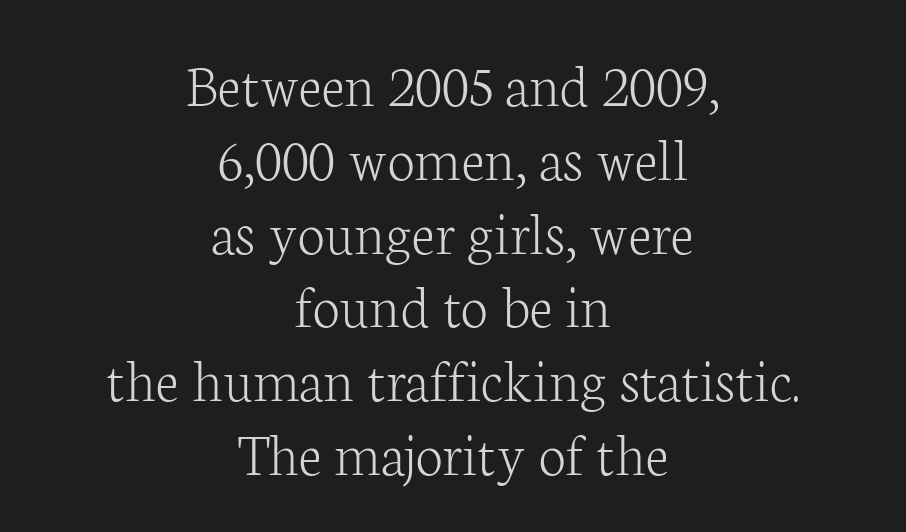
Serif or sans? Serif — the stroke terminals have little feet. Only glyphs here, with clear space below each row. Is this a fixed-width face? No — the glyphs have proportional, varying widths. Standard letterfit; no display-style spreading of the glyphs.
